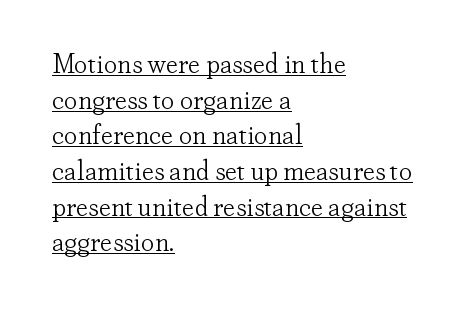
If you drew a ruler down the left edge, every line would touch it. Vertical spacing — default. Like a heading marked for emphasis, these lines bear an underscore. These lines were composed using upright roman letters. Bold? No — there's no thickening of the strokes.
